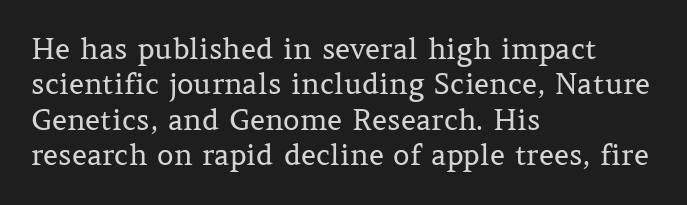
{"serif": "yes", "italic": "no", "bold": "no", "weight": "regular", "width": "normal", "stroke_contrast": "medium", "x_height": "medium", "monospaced": "no", "underline": "no", "align": "left", "line_spacing_ratio": 1.22, "letter_spacing": "normal", "letter_spacing_em": 0.0, "glyph_px": 29}
